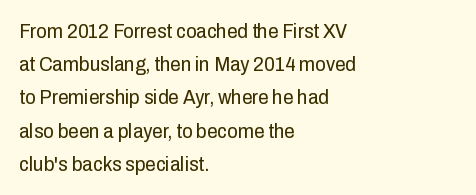
{"italic": "no", "bold": "no", "underline": "no", "align": "left", "line_spacing": "normal", "line_spacing_ratio": 1.58, "letter_spacing": "normal", "letter_spacing_em": 0.0, "glyph_px": 21}
